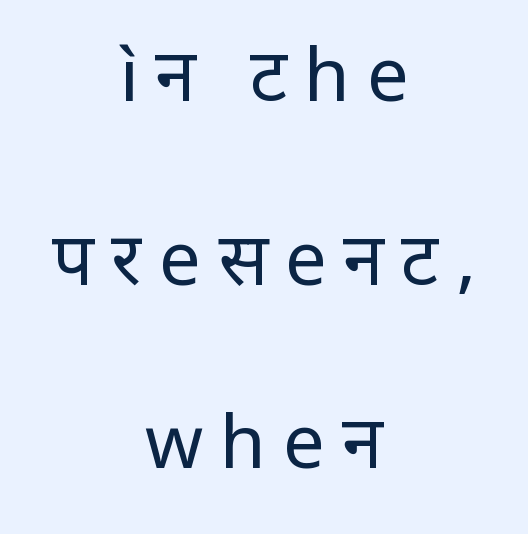
The image shows 74 px regular-weight sans-serif type, upright; set centered, loose line spacing (2.48x), unusually wide letter spacing (+0.23 em), not underlined; low stroke contrast and a medium x-height.
